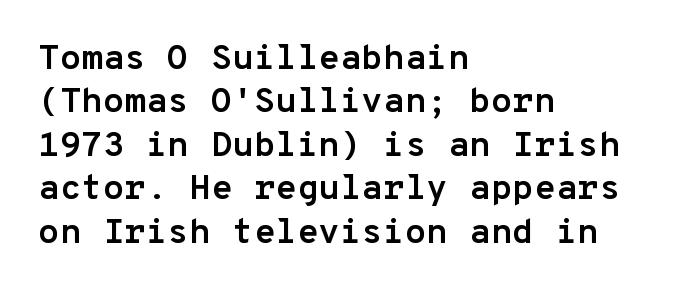
{"serif": "no", "italic": "no", "bold": "yes", "weight": "semibold", "width": "normal", "stroke_contrast": "low", "x_height": "medium", "monospaced": "yes", "underline": "no", "align": "left", "line_spacing_ratio": 1.24, "letter_spacing": "normal", "letter_spacing_em": 0.0, "glyph_px": 35}
